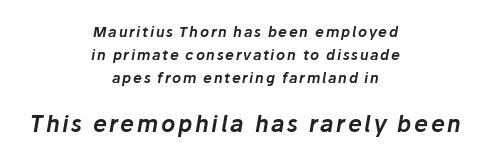
The image shows 22 px text type, italic (leaning right); set centered, normal line spacing (1.65x), not underlined; the second (bottom) block is 1.57x larger.
